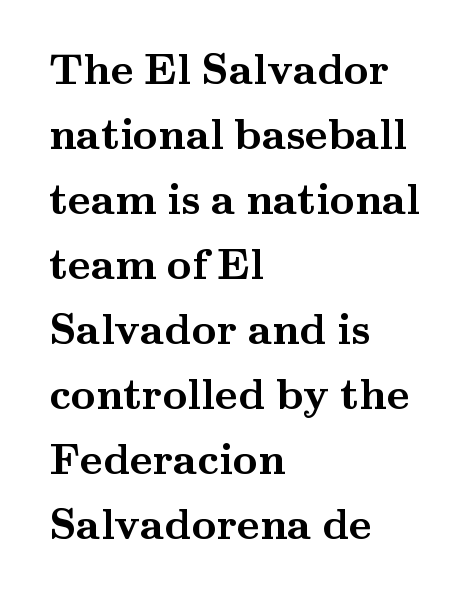
Q: Is the text bold? A: Yes.
Q: Is the text italic (slanted)? A: No, it is upright.
Q: Is the typeface a serif or a sans-serif typeface? A: Serif.
Q: Is the text underlined? A: No.
Q: How is the paragraph aligned? A: Left-aligned.
Q: Is the spacing between letters normal or unusually wide? A: Normal.
Q: Is the spacing between lines tight, normal or loose? A: Normal.
Q: Width (condensed, normal, or wide)? A: Wide.
Q: Stroke contrast? A: Medium.
Q: x-height? A: Small.
Q: Monospaced? A: No.
